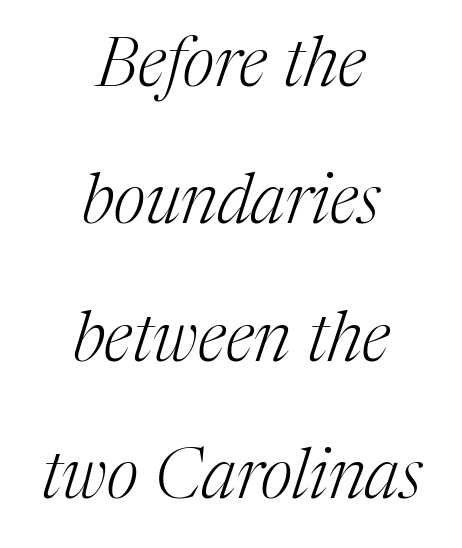
The image shows 69 px light serif type, italic (leaning right); set centered, loose line spacing (1.99x), normal letter spacing, not underlined; medium stroke contrast and a medium x-height.
